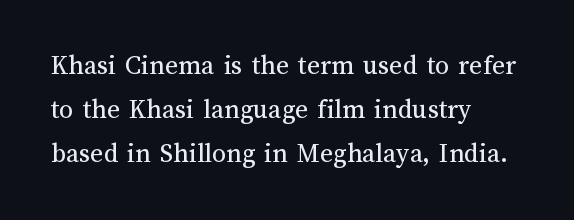
Q: Is the text bold? A: No.
Q: Is the text italic (slanted)? A: No, it is upright.
Q: Is the text underlined? A: No.
Q: How is the paragraph aligned? A: Left-aligned.
Q: Is the spacing between letters normal or unusually wide? A: Normal.
Q: Is the spacing between lines tight, normal or loose? A: Normal.
Q: Width (condensed, normal, or wide)? A: Normal.
Q: Stroke contrast? A: Medium.
Q: x-height? A: Medium.
Q: Monospaced? A: No.
